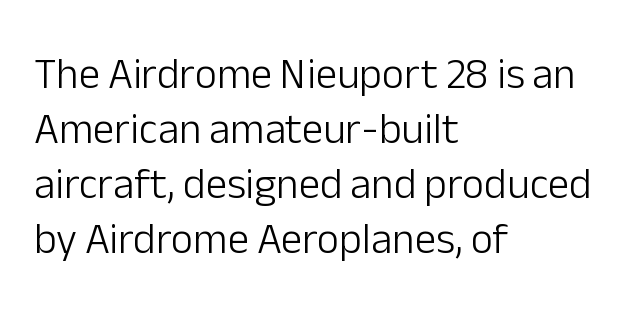
{"serif": "no", "italic": "no", "bold": "no", "weight": "light", "width": "normal", "stroke_contrast": "low", "x_height": "medium", "monospaced": "no", "underline": "no", "align": "left", "line_spacing": "normal", "line_spacing_ratio": 1.28, "letter_spacing": "normal", "letter_spacing_em": 0.0, "glyph_px": 43}
